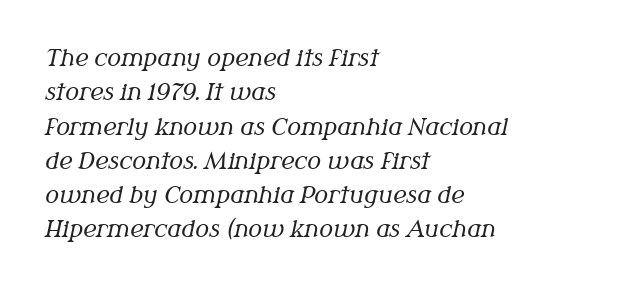
This sample keeps an unexceptional amount of space between lines. The passage shown is not bold in any degree. If you drew a ruler down the left edge, every line would touch it. Glance below the letters and you will spot only blank space.
